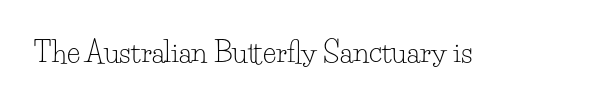
No extra ink here — the face is not bold. Looks like regular typesetting: each glyph gets only the width it needs. Each row of text sits above clean, open space. No extra tracking has been applied to these lines. Font category for this specimen: serif. No italicization has been applied; the sample stays upright.
